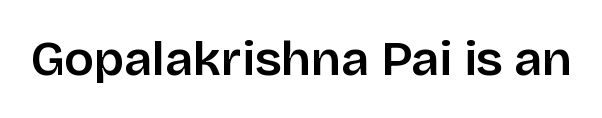
Q: Is the text italic (slanted)? A: No, it is upright.
Q: Is the typeface a serif or a sans-serif typeface? A: Sans-serif.
Q: Is the text underlined? A: No.
Q: Is the spacing between letters normal or unusually wide? A: Normal.
Q: Width (condensed, normal, or wide)? A: Normal.
Q: Stroke contrast? A: Low.
Q: x-height? A: Large.
Q: Monospaced? A: No.
